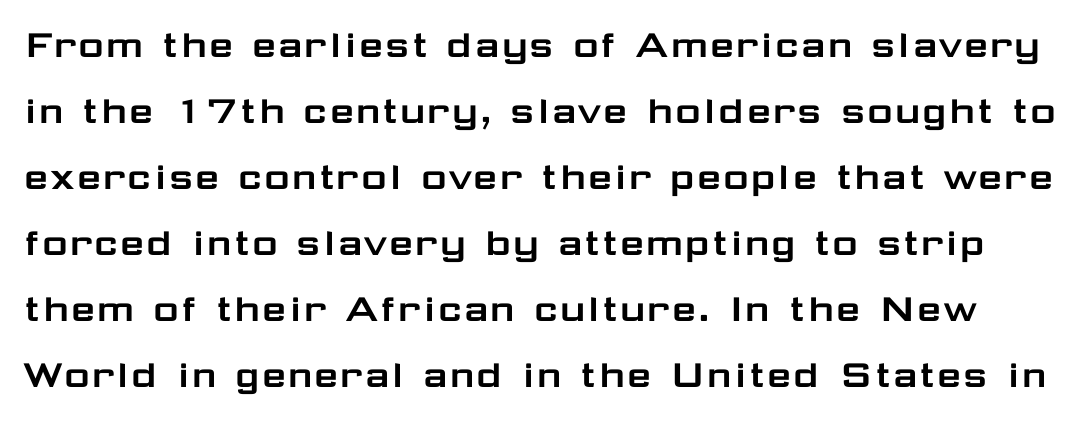
{"serif": "no", "italic": "no", "width": "wide", "stroke_contrast": "low", "x_height": "medium", "monospaced": "no", "underline": "no", "line_spacing": "normal", "line_spacing_ratio": 1.5, "letter_spacing": "normal", "letter_spacing_em": 0.0, "glyph_px": 44}
